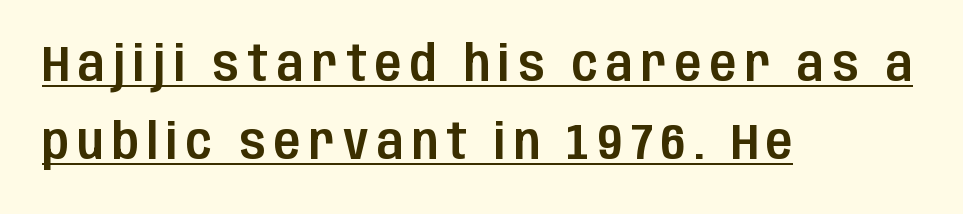
Check where the strokes stop: nothing finishes them off — pure sans. Varying glyph widths throughout — classic text-font behaviour. Students, observe: this is what conventionally led text looks like. Underlining? Definitely there. One-word summary of the alignment: left. No italicization has been applied; the sample stays upright.
